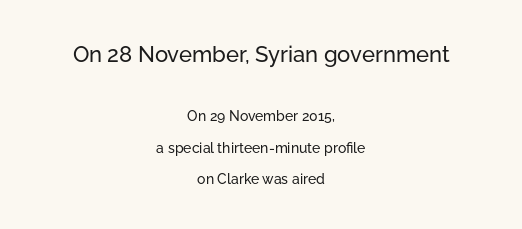
{"italic": "no", "underline": "no", "align": "center", "line_spacing": "loose", "line_spacing_ratio": 2.22, "letter_spacing": "normal", "letter_spacing_em": 0.0, "larger_block": "first", "size_ratio": 1.57, "glyph_px": 22}
